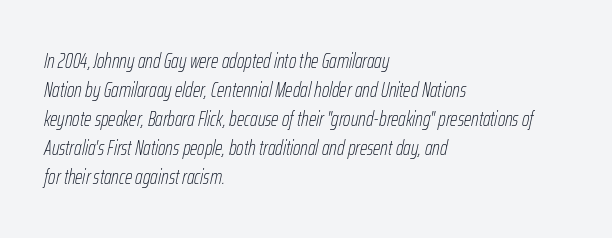
The space between consecutive lines is moderate. The space directly below the letters is spotless. The lettering tilts uniformly, giving the passage an italic look. Spacing between characters is what you'd get straight out of the box.
